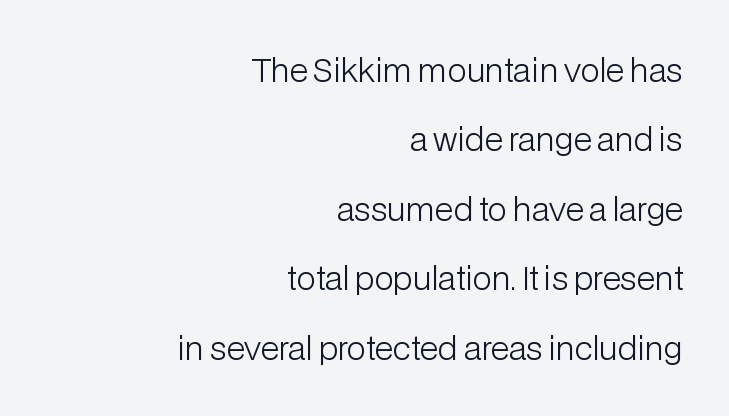
Q: Is the text bold? A: No.
Q: Is the text italic (slanted)? A: No, it is upright.
Q: Is the typeface a serif or a sans-serif typeface? A: Sans-serif.
Q: Is the text underlined? A: No.
Q: How is the paragraph aligned? A: Right-aligned.
Q: Is the spacing between letters normal or unusually wide? A: Normal.
Q: Is the spacing between lines tight, normal or loose? A: Loose.
Q: Width (condensed, normal, or wide)? A: Normal.
Q: Stroke contrast? A: Low.
Q: x-height? A: Medium.
Q: Monospaced? A: No.
